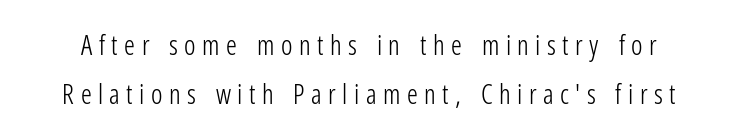
Q: Is the text bold? A: No.
Q: Is the text italic (slanted)? A: No, it is upright.
Q: Is the text underlined? A: No.
Q: Is the spacing between letters normal or unusually wide? A: Unusually wide.
